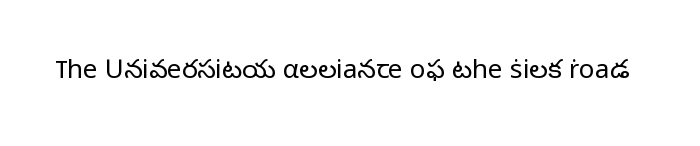
Q: Is the text bold? A: No.
Q: Is the text italic (slanted)? A: No, it is upright.
Q: Is the text underlined? A: No.
Q: Is the spacing between letters normal or unusually wide? A: Normal.
